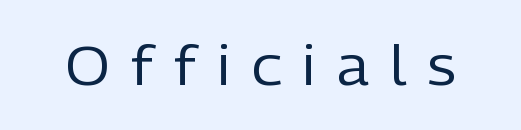
{"serif": "no", "italic": "no", "bold": "no", "weight": "regular", "width": "normal", "stroke_contrast": "low", "x_height": "medium", "monospaced": "no", "underline": "no", "letter_spacing": "wide", "letter_spacing_em": 0.39, "glyph_px": 54}
